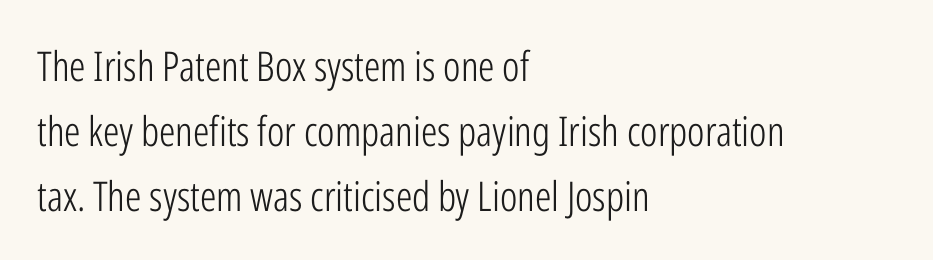
Here the designer chose a conventional face with non-uniform glyph widths. Is this a sans? Yes — the strokes have no serifs. In CSS terms this would be text-align: left. Students, observe: this is what conventionally led text looks like.
